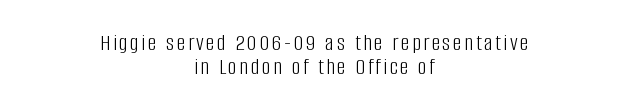
The rendering positions every line midway between the sides. Just letters on the line, the space beneath them empty. Whoever set this chose condensed vertical rhythm over breathing room. If you drew a line through each stem, it would be perfectly vertical. On a weight scale, this lands at 450 or below.
